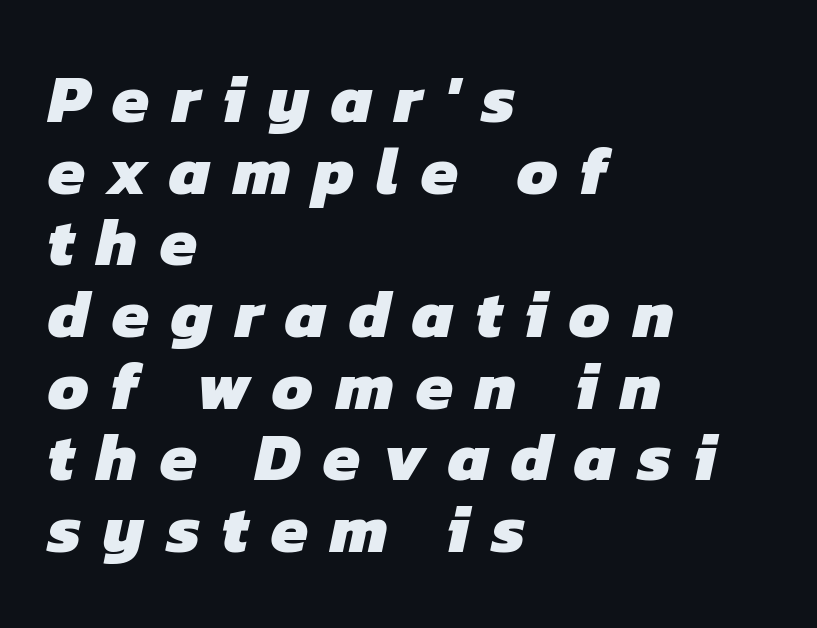
{"serif": "no", "bold": "yes", "weight": "heavy", "width": "normal", "stroke_contrast": "low", "x_height": "medium", "monospaced": "no", "underline": "no", "align": "left", "line_spacing": "tight", "line_spacing_ratio": 1.07, "letter_spacing": "wide", "letter_spacing_em": 0.33, "glyph_px": 67}
